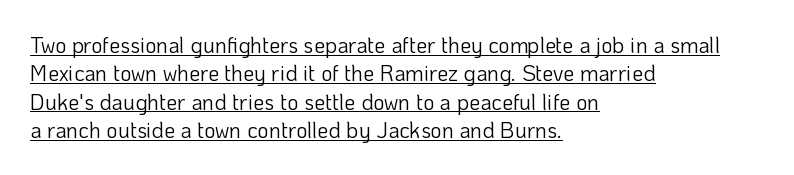
{"italic": "no", "bold": "no", "underline": "yes", "align": "left", "line_spacing": "normal", "line_spacing_ratio": 1.29, "letter_spacing": "normal", "letter_spacing_em": 0.0, "glyph_px": 22}
